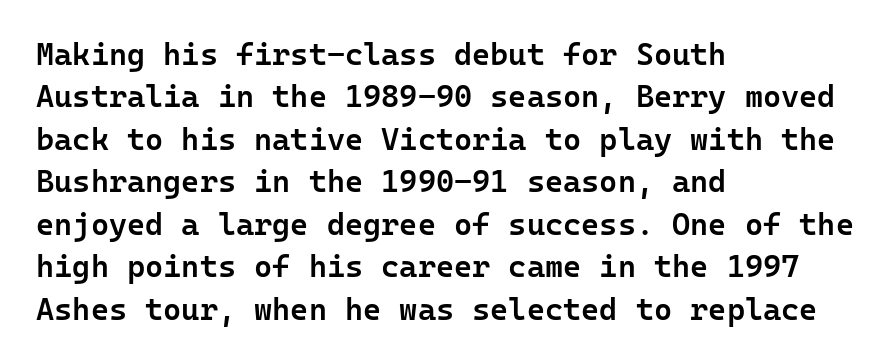
The image shows 31 px semibold sans-serif type, upright; set left-aligned, normal line spacing (1.37x), normal letter spacing, not underlined; low stroke contrast and a medium x-height.
